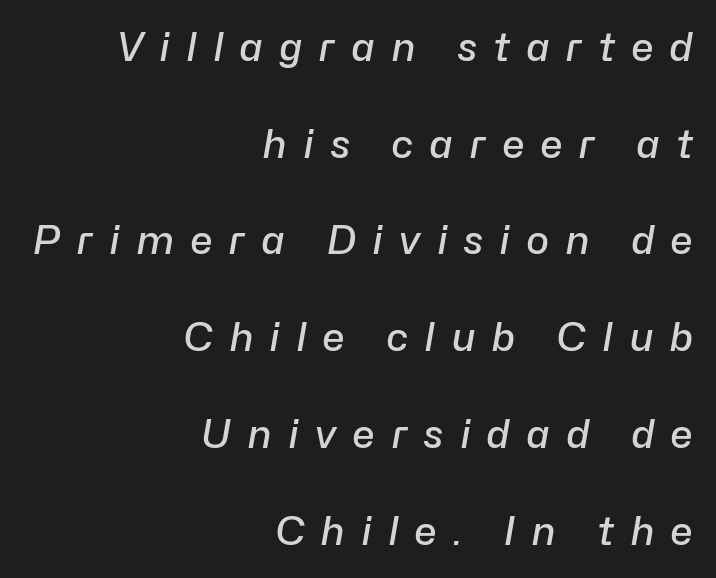
Q: Is the text bold? A: Semi-bold.
Q: Is the text italic (slanted)? A: Yes, it leans right by about 10 degrees.
Q: Is the text underlined? A: No.
Q: How is the paragraph aligned? A: Right-aligned.
Q: Is the spacing between letters normal or unusually wide? A: Unusually wide.
Q: Is the spacing between lines tight, normal or loose? A: Loose.
Q: Width (condensed, normal, or wide)? A: Normal.
Q: Stroke contrast? A: Low.
Q: x-height? A: Medium.
Q: Monospaced? A: No.
